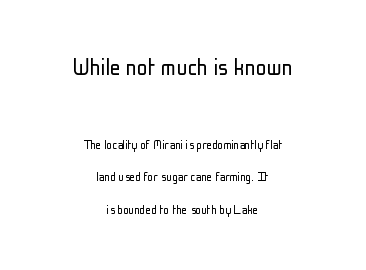
The image shows 27 px text type, upright; set centered, loose line spacing (2.31x), normal letter spacing, not underlined; the first (top) block is 1.93x larger.
